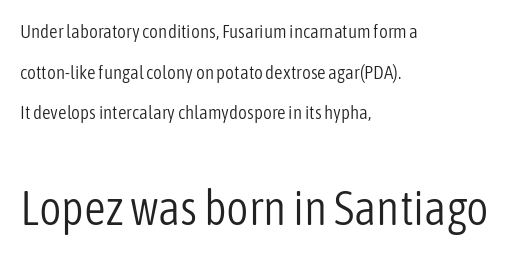
{"serif": "no", "italic": "no", "bold": "no", "weight": "light", "width": "condensed", "stroke_contrast": "low", "x_height": "medium", "monospaced": "no", "underline": "no", "align": "left", "line_spacing": "loose", "line_spacing_ratio": 2.14, "letter_spacing": "normal", "letter_spacing_em": 0.0, "larger_block": "second", "size_ratio": 2.53, "glyph_px": 48}
